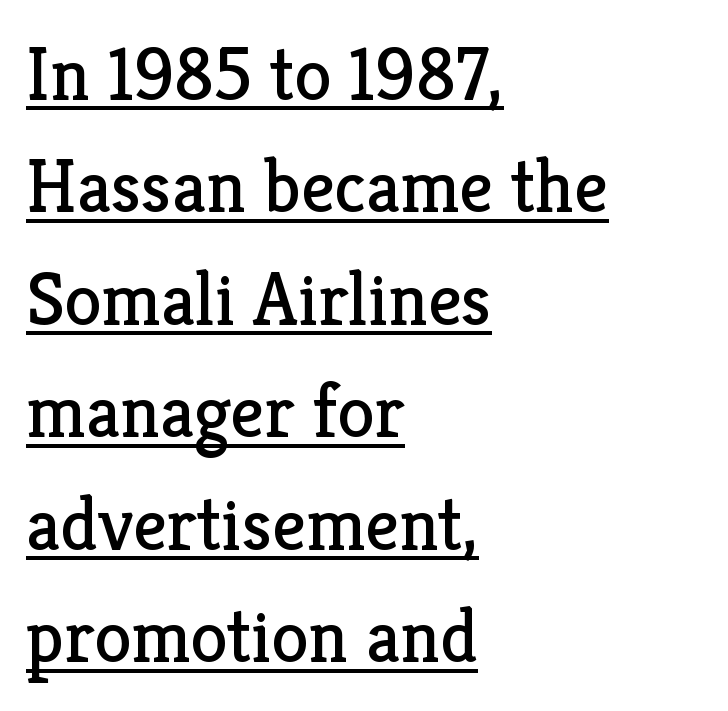
Q: Is the text bold? A: No.
Q: Is the text italic (slanted)? A: No, it is upright.
Q: Is the typeface a serif or a sans-serif typeface? A: Serif.
Q: Is the text underlined? A: Yes.
Q: How is the paragraph aligned? A: Left-aligned.
Q: Is the spacing between letters normal or unusually wide? A: Normal.
Q: Is the spacing between lines tight, normal or loose? A: Normal.
Q: Width (condensed, normal, or wide)? A: Normal.
Q: Stroke contrast? A: Low.
Q: x-height? A: Medium.
Q: Monospaced? A: No.
